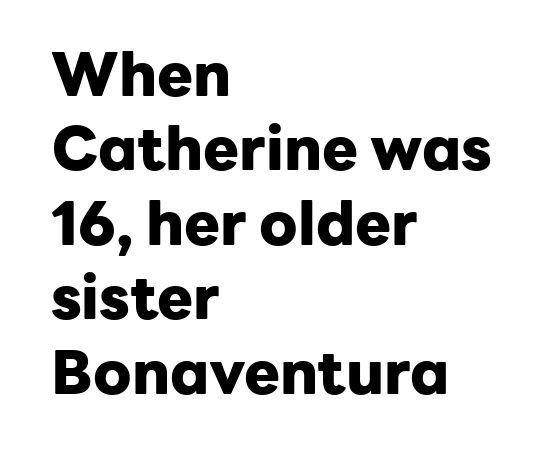
{"serif": "no", "italic": "no", "bold": "yes", "weight": "heavy", "width": "normal", "stroke_contrast": "low", "x_height": "medium", "monospaced": "no", "underline": "no", "align": "left", "line_spacing_ratio": 1.24, "letter_spacing": "normal", "letter_spacing_em": 0.0, "glyph_px": 60}
